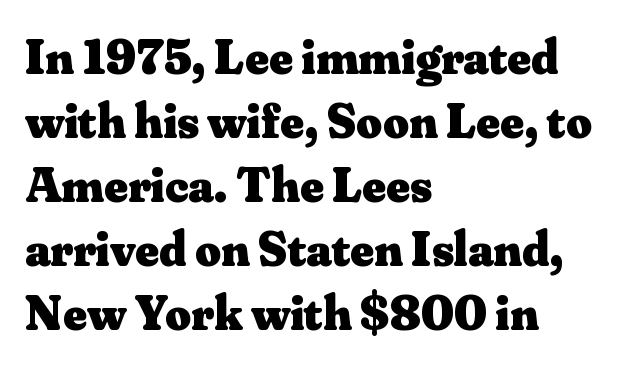
The image shows 50 px heavy serif type, upright; set left-aligned, normal line spacing (1.28x), normal letter spacing, not underlined; medium stroke contrast and a small x-height.
